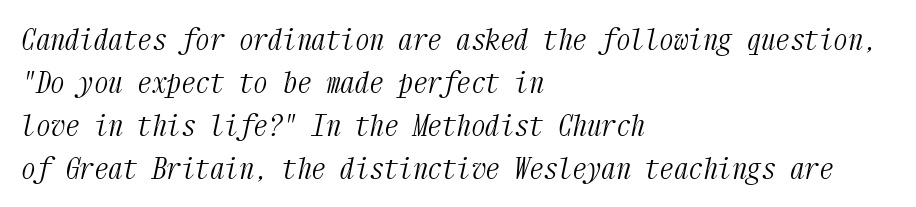
The image shows 29 px light, condensed serif type, italic (leaning right), monospaced; set left-aligned, normal line spacing (1.48x), normal letter spacing, not underlined; medium stroke contrast and a medium x-height.
